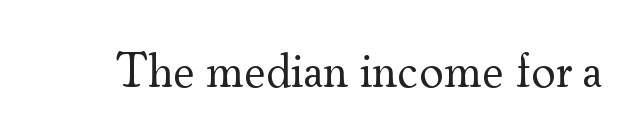
Q: Is the text bold? A: No.
Q: Is the text italic (slanted)? A: No, it is upright.
Q: Is the typeface a serif or a sans-serif typeface? A: Serif.
Q: Is the text underlined? A: No.
Q: Is the spacing between letters normal or unusually wide? A: Normal.
Q: Width (condensed, normal, or wide)? A: Normal.
Q: Stroke contrast? A: Medium.
Q: x-height? A: Small.
Q: Monospaced? A: No.
